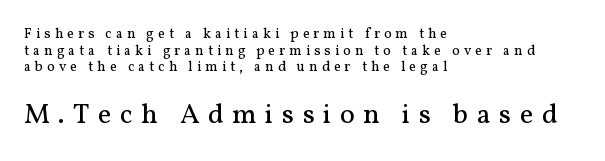
The rendering shows small feet on the letterforms — a serif design. Block two is the big one; block one sits smaller above it. Designer's note — italics off, roman on. Stem width sits at or under what a default text font uses.
